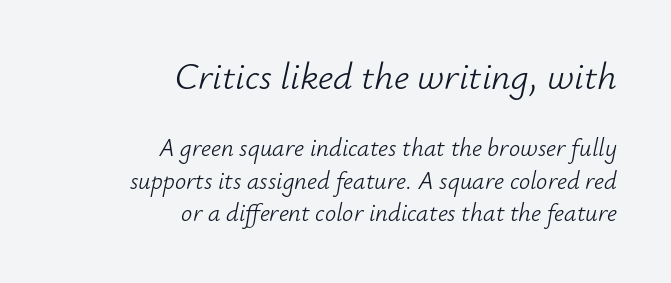
The image shows 38 px light type, italic (leaning right); set right-aligned, normal line spacing (1.29x), normal letter spacing, not underlined; the first (top) block is 1.52x larger; low stroke contrast and a small x-height.
